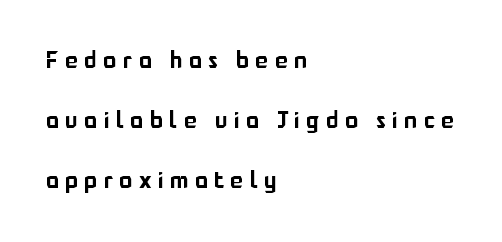
Leading: increased. Nobody drew a line under any word here. These lines have a slow, spaced-out rhythm from letter to letter. Each line starts at the same left margin while the right side varies. Upright lettering throughout.
